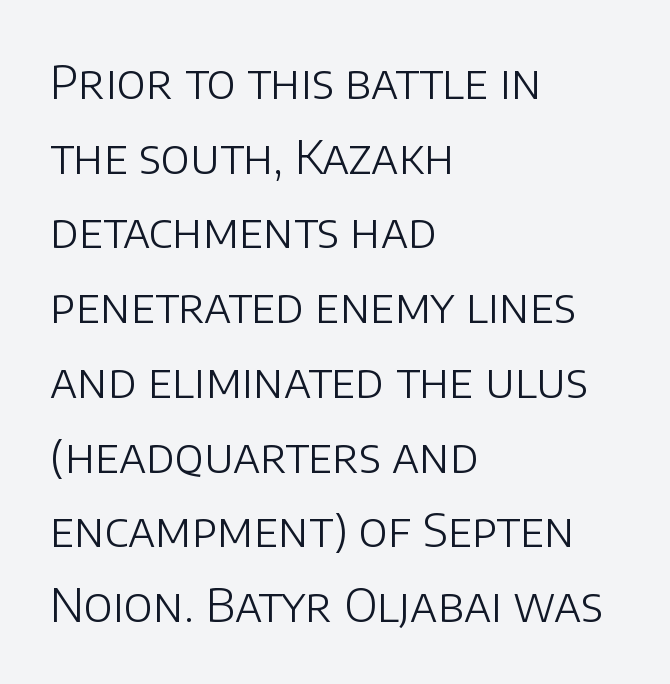
{"serif": "no", "italic": "no", "bold": "no", "weight": "light", "width": "normal", "stroke_contrast": "low", "x_height": "large", "monospaced": "no", "underline": "no", "align": "left", "line_spacing": "normal", "line_spacing_ratio": 1.59, "letter_spacing": "normal", "letter_spacing_em": 0.0, "glyph_px": 47}
